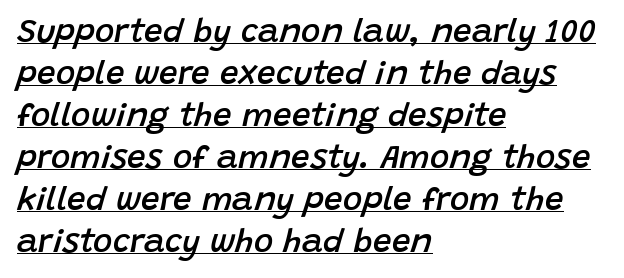
Q: Is the text bold? A: Semi-bold.
Q: Is the text italic (slanted)? A: Yes, it leans right by about 15 degrees.
Q: Is the text underlined? A: Yes.
Q: How is the paragraph aligned? A: Left-aligned.
Q: Is the spacing between letters normal or unusually wide? A: Normal.
Q: Is the spacing between lines tight, normal or loose? A: Normal.
Q: Width (condensed, normal, or wide)? A: Normal.
Q: Stroke contrast? A: Low.
Q: x-height? A: Large.
Q: Monospaced? A: No.
